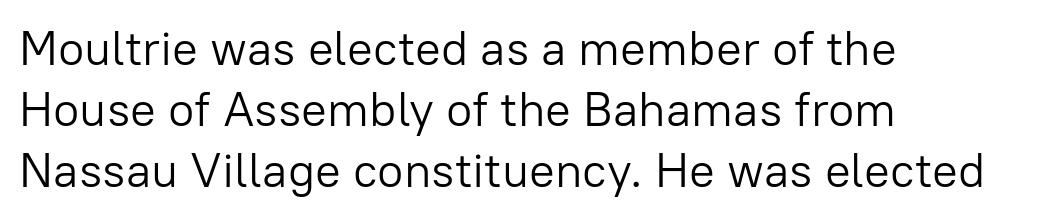
Q: Is the text bold? A: No.
Q: Is the text italic (slanted)? A: No, it is upright.
Q: Is the typeface a serif or a sans-serif typeface? A: Sans-serif.
Q: Is the text underlined? A: No.
Q: How is the paragraph aligned? A: Left-aligned.
Q: Is the spacing between letters normal or unusually wide? A: Normal.
Q: Is the spacing between lines tight, normal or loose? A: Normal.
Q: Width (condensed, normal, or wide)? A: Normal.
Q: Stroke contrast? A: Low.
Q: x-height? A: Medium.
Q: Monospaced? A: No.
